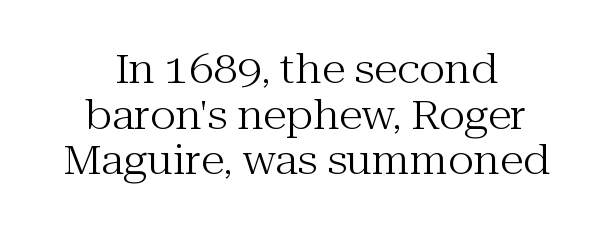
Q: Is the text bold? A: No.
Q: Is the text italic (slanted)? A: No, it is upright.
Q: Is the typeface a serif or a sans-serif typeface? A: Serif.
Q: Is the text underlined? A: No.
Q: How is the paragraph aligned? A: Centered.
Q: Is the spacing between letters normal or unusually wide? A: Normal.
Q: Width (condensed, normal, or wide)? A: Normal.
Q: Stroke contrast? A: Medium.
Q: x-height? A: Medium.
Q: Monospaced? A: No.
